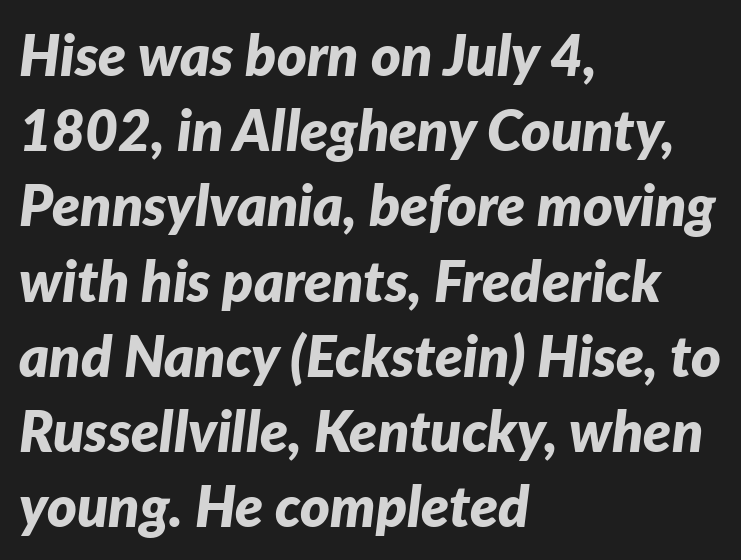
Q: Is the text bold? A: Yes.
Q: Is the text italic (slanted)? A: Yes, it leans right by about 7 degrees.
Q: Is the text underlined? A: No.
Q: How is the paragraph aligned? A: Left-aligned.
Q: Is the spacing between letters normal or unusually wide? A: Normal.
Q: Is the spacing between lines tight, normal or loose? A: Normal.
Q: Width (condensed, normal, or wide)? A: Normal.
Q: Stroke contrast? A: Low.
Q: x-height? A: Medium.
Q: Monospaced? A: No.
